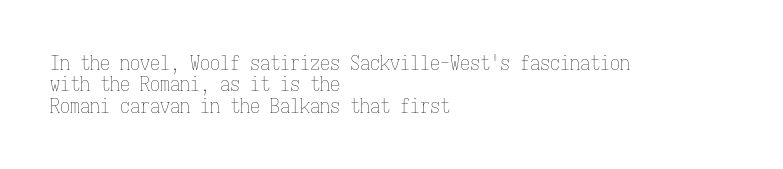
{"italic": "no", "bold": "no", "underline": "no", "align": "left", "line_spacing": "tight", "line_spacing_ratio": 1.07, "letter_spacing": "normal", "letter_spacing_em": 0.0, "glyph_px": 20}
